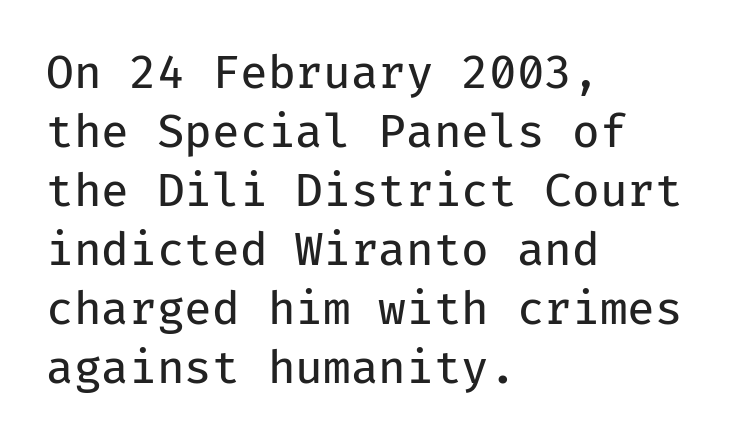
The image shows 45 px regular-weight sans-serif type, upright, monospaced; set left-aligned, normal line spacing (1.31x), normal letter spacing, not underlined; low stroke contrast and a medium x-height.
